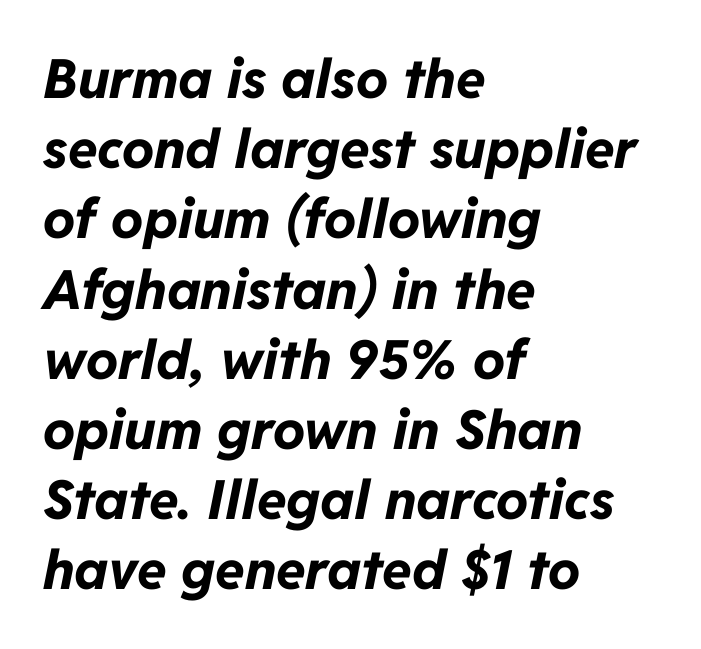
{"italic": "yes", "lean": "right", "slant_degrees": 11, "bold": "yes", "weight": "bold", "width": "normal", "stroke_contrast": "low", "x_height": "medium", "monospaced": "no", "underline": "no", "align": "left", "line_spacing": "normal", "line_spacing_ratio": 1.3, "letter_spacing": "normal", "letter_spacing_em": 0.0, "glyph_px": 54}
